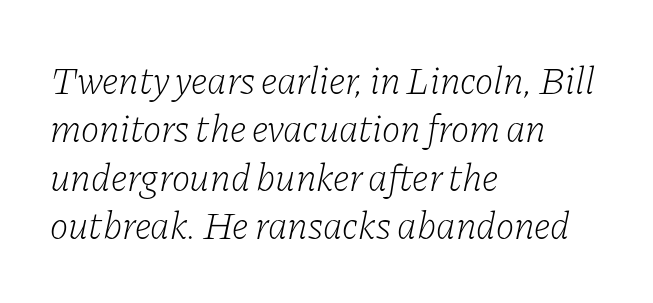
{"serif": "yes", "italic": "yes", "lean": "right", "slant_degrees": 11, "bold": "no", "weight": "light", "width": "normal", "stroke_contrast": "low", "x_height": "medium", "monospaced": "no", "underline": "no", "align": "left", "line_spacing_ratio": 1.24, "letter_spacing": "normal", "letter_spacing_em": 0.0, "glyph_px": 39}
